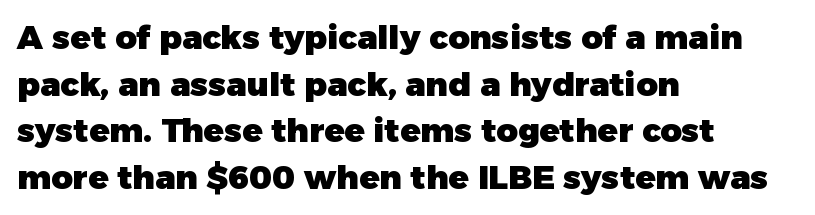
{"serif": "no", "italic": "no", "bold": "yes", "weight": "heavy", "width": "normal", "stroke_contrast": "low", "x_height": "medium", "monospaced": "no", "underline": "no", "align": "left", "line_spacing": "normal", "line_spacing_ratio": 1.41, "letter_spacing": "normal", "letter_spacing_em": 0.0, "glyph_px": 33}
